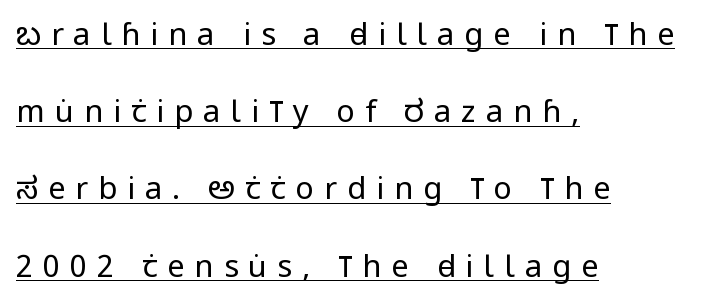
Beneath each row of characters lies a ruled line. The lettering stays uniformly vertical, giving the passage a roman look. Compared with typical body copy, the letter spacing here is much looser. Students, observe: this is what heavily led, spacious text looks like. Heft: none added — not bold.
